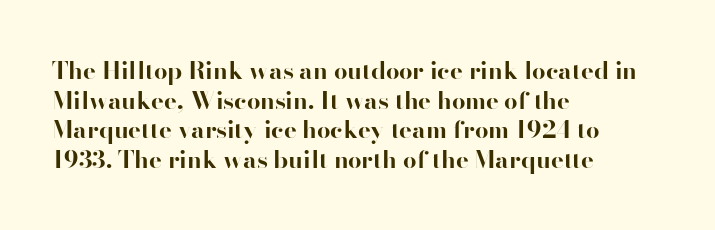
{"italic": "no", "bold": "yes", "underline": "no", "align": "left", "line_spacing_ratio": 1.23, "letter_spacing": "normal", "letter_spacing_em": 0.0, "glyph_px": 24}
